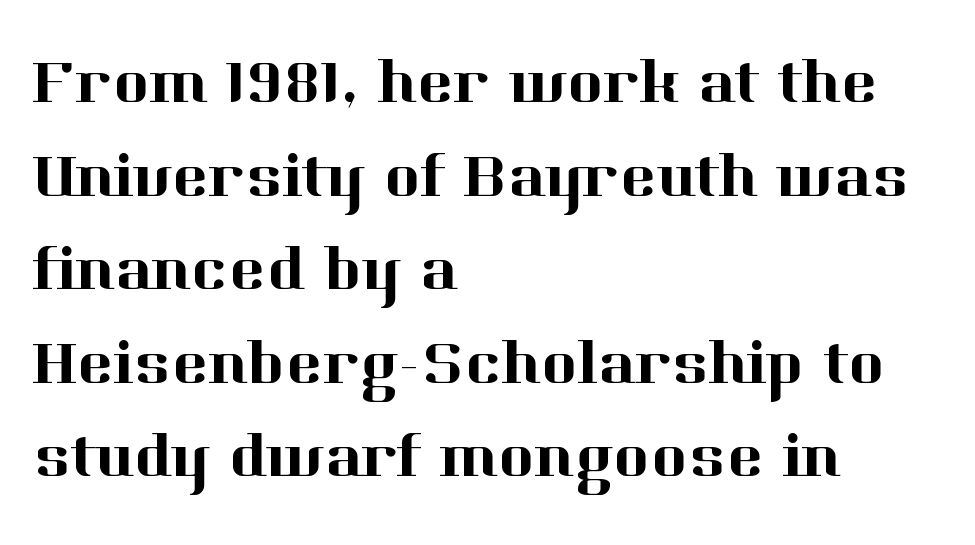
{"serif": "yes", "italic": "no", "width": "normal", "stroke_contrast": "high", "x_height": "medium", "monospaced": "no", "underline": "no", "align": "left", "line_spacing": "normal", "line_spacing_ratio": 1.51, "letter_spacing": "normal", "letter_spacing_em": 0.0, "glyph_px": 62}
